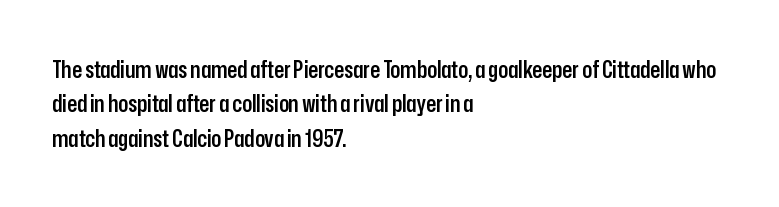
The image shows 23 px text type, upright; set left-aligned, normal line spacing (1.49x), normal letter spacing, not underlined.
